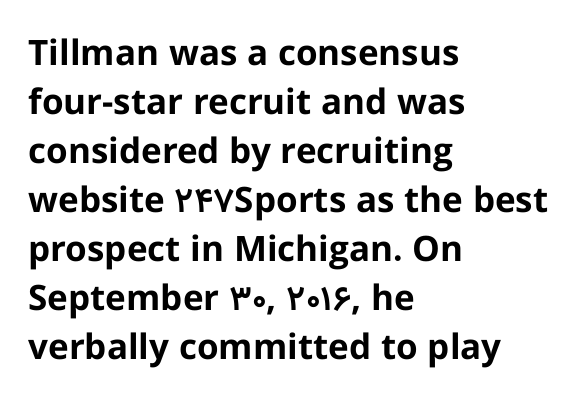
Q: Is the text bold? A: Yes.
Q: Is the text italic (slanted)? A: No, it is upright.
Q: Is the typeface a serif or a sans-serif typeface? A: Sans-serif.
Q: Is the text underlined? A: No.
Q: How is the paragraph aligned? A: Left-aligned.
Q: Is the spacing between letters normal or unusually wide? A: Normal.
Q: Is the spacing between lines tight, normal or loose? A: Normal.
Q: Width (condensed, normal, or wide)? A: Normal.
Q: Stroke contrast? A: Low.
Q: x-height? A: Medium.
Q: Monospaced? A: No.
